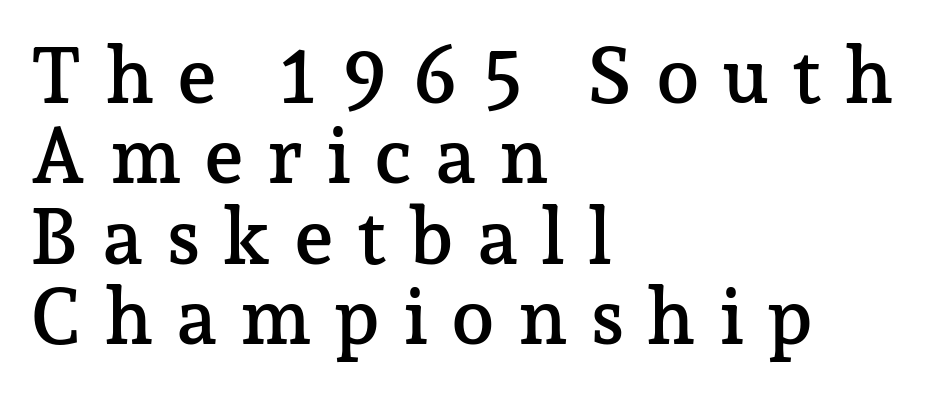
Q: Is the text italic (slanted)? A: No, it is upright.
Q: Is the typeface a serif or a sans-serif typeface? A: Serif.
Q: Is the text underlined? A: No.
Q: How is the paragraph aligned? A: Left-aligned.
Q: Is the spacing between letters normal or unusually wide? A: Unusually wide.
Q: Is the spacing between lines tight, normal or loose? A: Tight.
Q: Width (condensed, normal, or wide)? A: Normal.
Q: Stroke contrast? A: Low.
Q: x-height? A: Medium.
Q: Monospaced? A: No.
